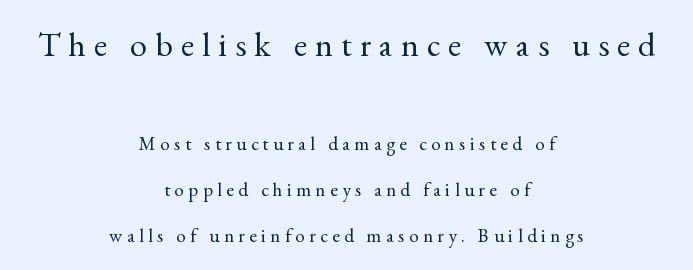
Q: Is the text bold? A: No.
Q: Is the text italic (slanted)? A: No, it is upright.
Q: Is the typeface a serif or a sans-serif typeface? A: Serif.
Q: Is the text underlined? A: No.
Q: How is the paragraph aligned? A: Centered.
Q: Is the spacing between letters normal or unusually wide? A: Unusually wide.
Q: Is the spacing between lines tight, normal or loose? A: Loose.
Q: Which block of text is set in a larger size, the first (top) or the second (bottom)? A: The first (top) one.
Q: Width (condensed, normal, or wide)? A: Normal.
Q: x-height? A: Small.
Q: Monospaced? A: No.
